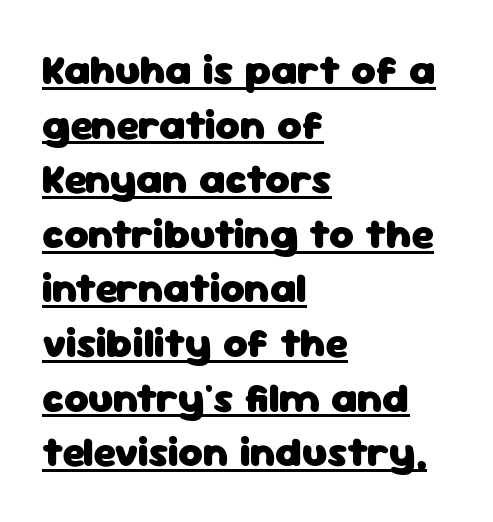
Q: Is the text bold? A: Yes.
Q: Is the text italic (slanted)? A: No, it is upright.
Q: Is the typeface a serif or a sans-serif typeface? A: Sans-serif.
Q: Is the text underlined? A: Yes.
Q: How is the paragraph aligned? A: Left-aligned.
Q: Is the spacing between letters normal or unusually wide? A: Normal.
Q: Is the spacing between lines tight, normal or loose? A: Normal.
Q: Width (condensed, normal, or wide)? A: Normal.
Q: Stroke contrast? A: Low.
Q: x-height? A: Medium.
Q: Monospaced? A: No.
